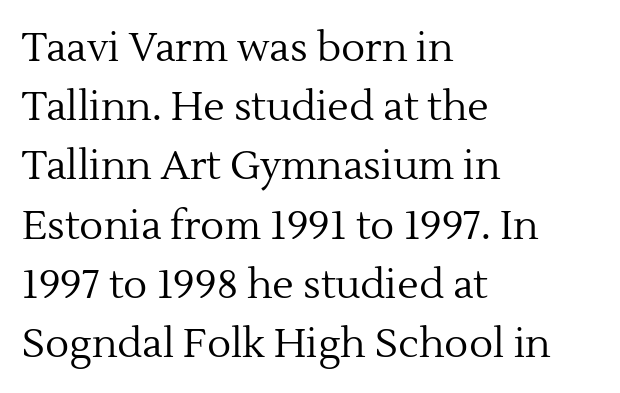
{"serif": "yes", "italic": "no", "bold": "no", "weight": "regular", "width": "normal", "x_height": "medium", "monospaced": "no", "underline": "no", "align": "left", "line_spacing": "normal", "line_spacing_ratio": 1.48, "letter_spacing": "normal", "letter_spacing_em": 0.0, "glyph_px": 40}
